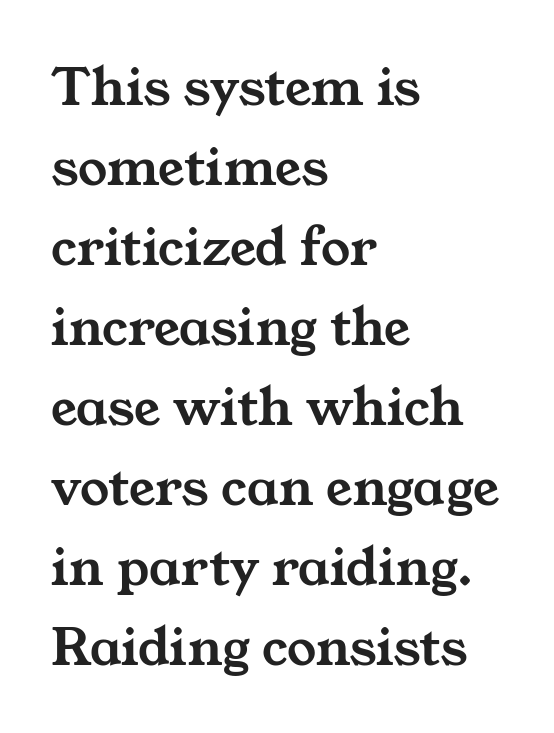
The image shows 58 px wide serif type; set left-aligned, normal line spacing (1.38x), normal letter spacing, not underlined; medium stroke contrast and a medium x-height.
